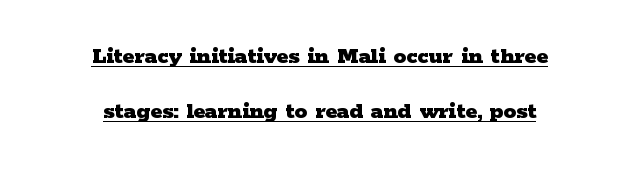
Glance below the letters and you will spot a drawn line. The axis of the letterforms is exactly vertical. If you folded the block vertically in half, each line would mirror itself in length. Plenty of ink on the page — the face is bold. This sample trades compactness for vertical openness between lines.
